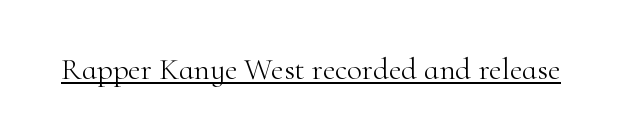
Q: Is the text bold? A: No.
Q: Is the text italic (slanted)? A: No, it is upright.
Q: Is the typeface a serif or a sans-serif typeface? A: Serif.
Q: Is the text underlined? A: Yes.
Q: Is the spacing between letters normal or unusually wide? A: Normal.
Q: Width (condensed, normal, or wide)? A: Normal.
Q: Stroke contrast? A: High.
Q: x-height? A: Small.
Q: Monospaced? A: No.
